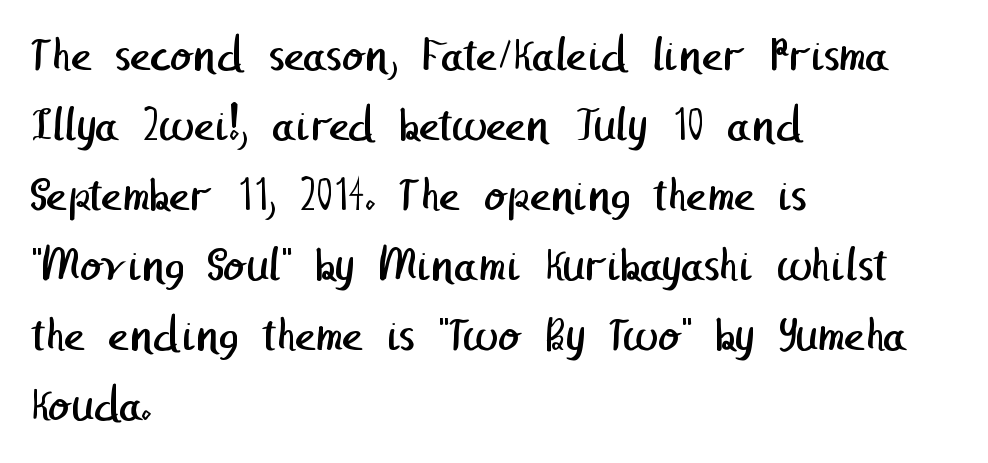
{"serif": "no", "bold": "no", "weight": "regular", "width": "normal", "stroke_contrast": "low", "x_height": "medium", "underline": "no", "align": "left", "line_spacing": "normal", "line_spacing_ratio": 1.4, "letter_spacing": "normal", "letter_spacing_em": 0.0, "glyph_px": 50}
